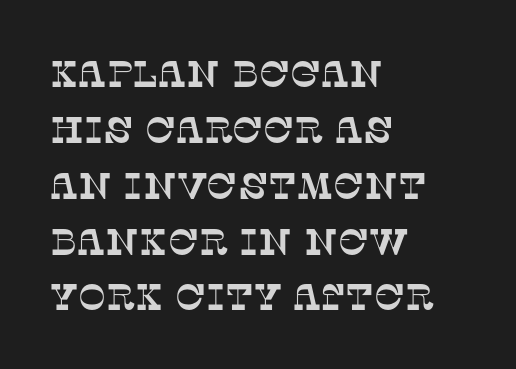
Between one letter and the next there's only the usual sliver of space. Has an underline been added? It has not. The rendering uses natural spacing where letterforms have individual widths. Left-aligned paragraph, ragged on the right. A normal amount of white space separates one row of letters from the next. The rendering shows small feet on the letterforms — a serif design.
